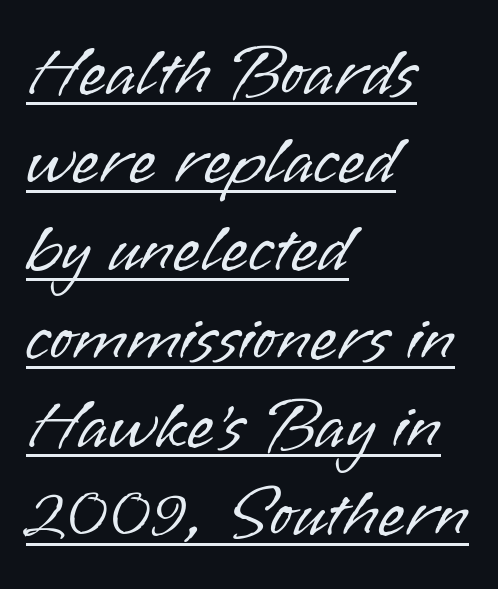
Short note: letters normally spaced. A typesetter would call this leading conventional body-copy spacing. The face looks like a standard text weight, possibly lighter.
